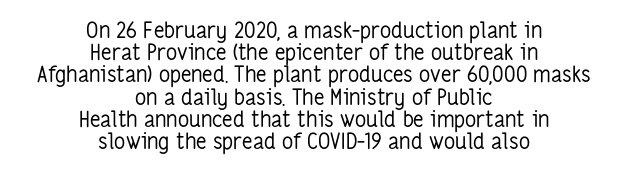
Glance below the letters and you will spot only blank space. This sample uses plain, unmodified letter spacing. In terms of posture, this sample is upright. The lines are quadded center. Think standard paragraph weight, or any step lighter than that. Honestly, the rows look squashed on top of each other.
